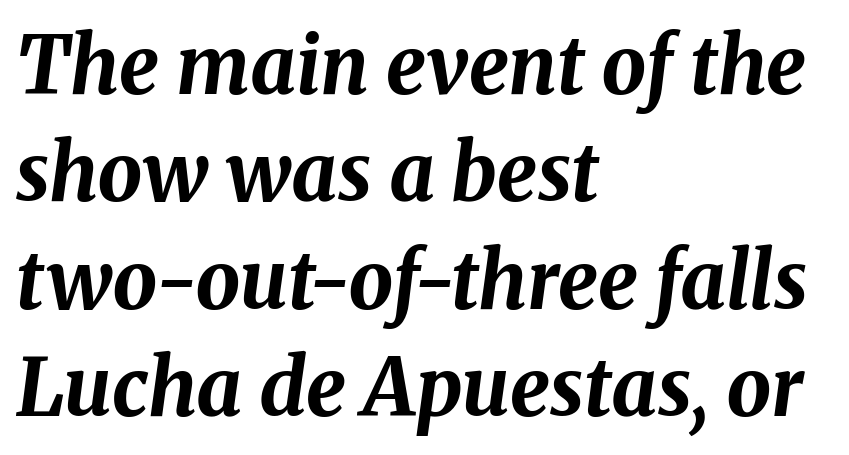
{"italic": "yes", "lean": "right", "slant_degrees": 8, "bold": "yes", "weight": "bold", "width": "normal", "stroke_contrast": "medium", "x_height": "medium", "monospaced": "no", "underline": "no", "align": "left", "line_spacing": "normal", "line_spacing_ratio": 1.36, "letter_spacing": "normal", "letter_spacing_em": 0.0, "glyph_px": 79}
